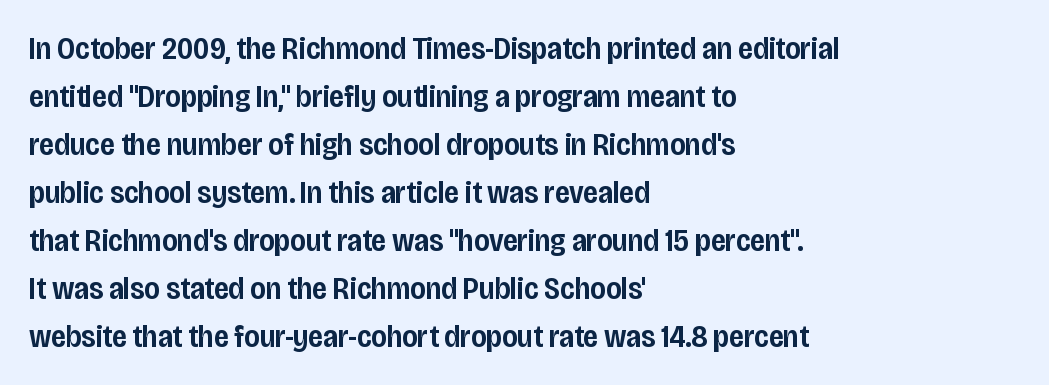
{"serif": "no", "italic": "no", "bold": "semi", "weight": "semibold", "width": "condensed", "stroke_contrast": "low", "x_height": "large", "monospaced": "no", "underline": "no", "align": "left", "line_spacing": "normal", "line_spacing_ratio": 1.5, "letter_spacing": "normal", "letter_spacing_em": 0.0, "glyph_px": 32}
